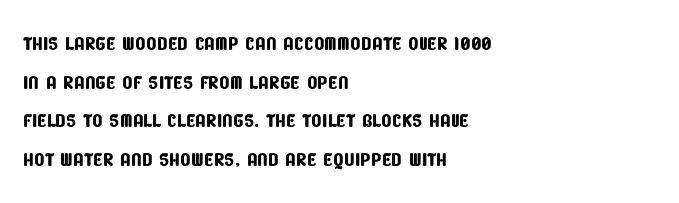
Q: Is the text underlined? A: No.
Q: How is the paragraph aligned? A: Left-aligned.
Q: Is the spacing between letters normal or unusually wide? A: Normal.
Q: Is the spacing between lines tight, normal or loose? A: Normal.
